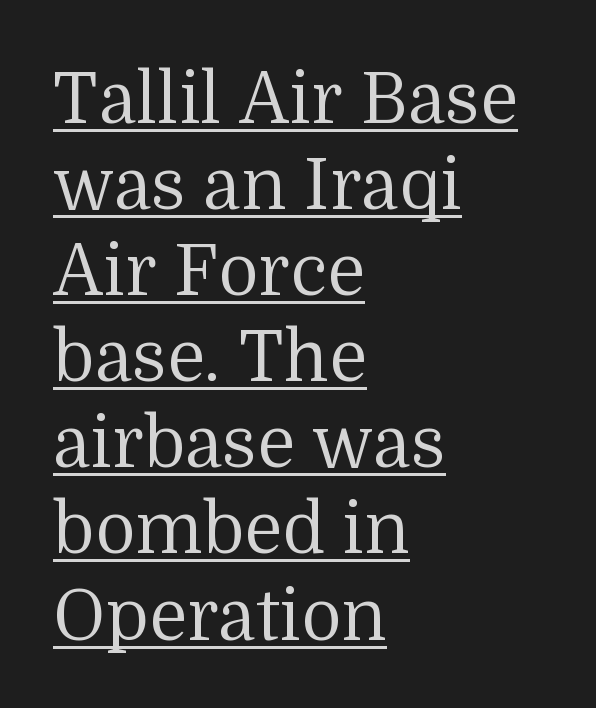
Q: Is the text bold? A: No.
Q: Is the text italic (slanted)? A: No, it is upright.
Q: Is the typeface a serif or a sans-serif typeface? A: Serif.
Q: Is the text underlined? A: Yes.
Q: How is the paragraph aligned? A: Left-aligned.
Q: Is the spacing between letters normal or unusually wide? A: Normal.
Q: Width (condensed, normal, or wide)? A: Normal.
Q: Stroke contrast? A: Medium.
Q: x-height? A: Medium.
Q: Monospaced? A: No.
